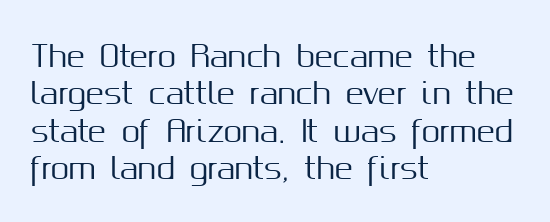
{"serif": "no", "italic": "no", "width": "normal", "stroke_contrast": "medium", "x_height": "medium", "monospaced": "no", "underline": "no", "align": "left", "line_spacing": "normal", "line_spacing_ratio": 1.25, "letter_spacing": "normal", "letter_spacing_em": 0.0, "glyph_px": 30}
